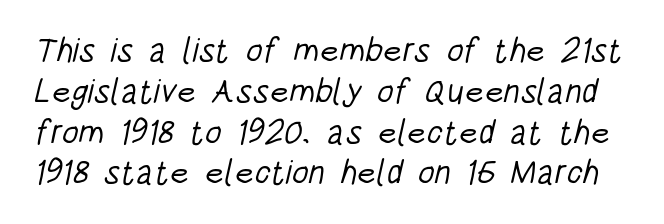
The font is comparable to plain body text, perhaps lighter. The letters sit at their default tracking, neither squeezed nor spread. The glyphs in this specimen are sans serif. Spacing verdict: proportional, widths tailored to each character. Each row of text sits above clean, open space.
